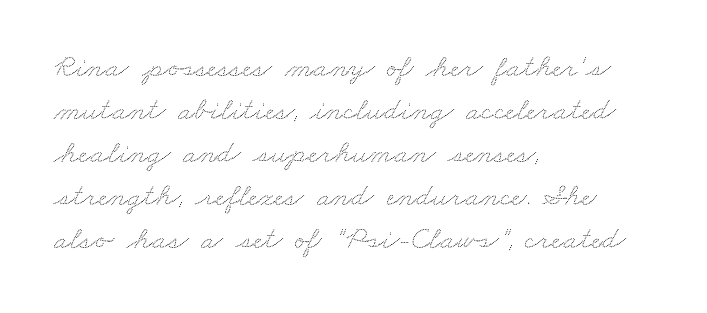
The image shows 32 px wide type; set left-aligned, normal line spacing (1.34x), normal letter spacing, not underlined; low stroke contrast and a small x-height.
